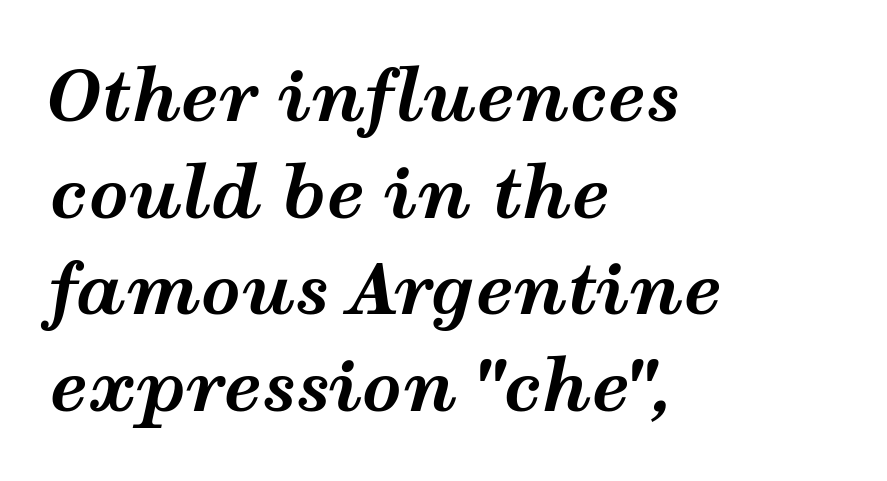
{"italic": "yes", "lean": "right", "slant_degrees": 12, "bold": "yes", "weight": "bold", "width": "wide", "stroke_contrast": "medium", "x_height": "medium", "monospaced": "no", "underline": "no", "align": "left", "line_spacing": "normal", "line_spacing_ratio": 1.38, "letter_spacing": "normal", "letter_spacing_em": 0.0, "glyph_px": 70}
